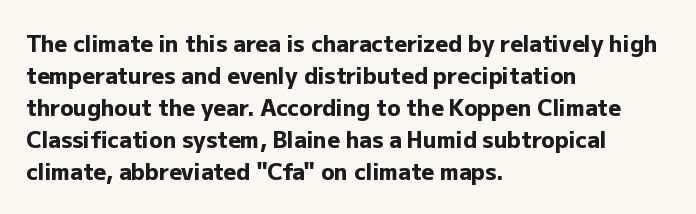
Q: Is the text bold? A: Yes.
Q: Is the text italic (slanted)? A: No, it is upright.
Q: Is the text underlined? A: No.
Q: How is the paragraph aligned? A: Left-aligned.
Q: Is the spacing between letters normal or unusually wide? A: Normal.
Q: Is the spacing between lines tight, normal or loose? A: Normal.
